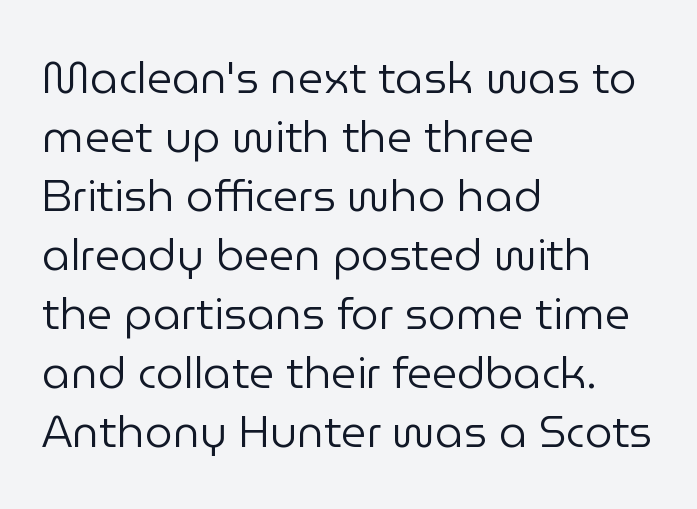
The image shows 44 px regular-weight sans-serif type, upright; set left-aligned, normal line spacing (1.34x), normal letter spacing, not underlined; low stroke contrast and a medium x-height.
